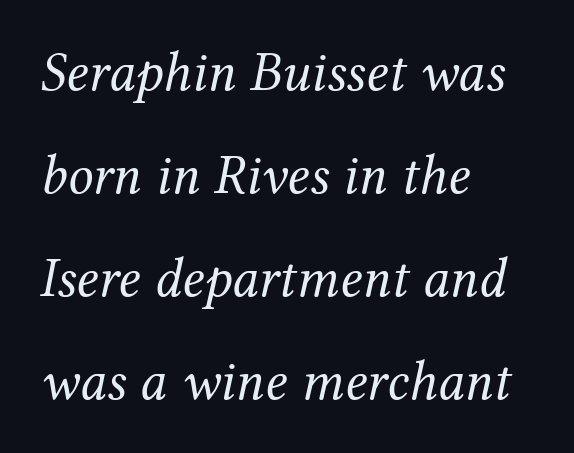
The image shows 56 px regular-weight serif type, italic (leaning right); set left-aligned, line spacing 1.84x, normal letter spacing, not underlined; medium stroke contrast and a medium x-height.
